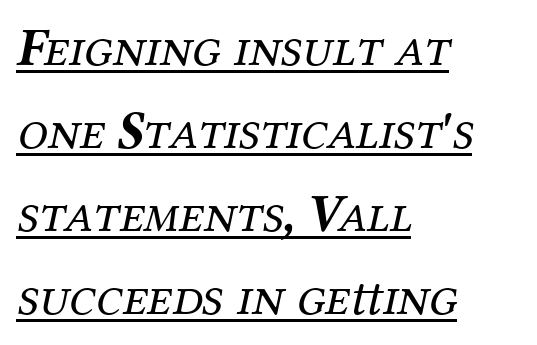
Proportional: the letters do not fall into vertical columns. This is not heavy type; no bold has been used. Every word sits above its own underline. What kind of face is this? One with serifs. Which margin do the lines hug? The left one — the right edge is uneven. Is the type slanted? Yes — the strokes lean at a clear angle.
